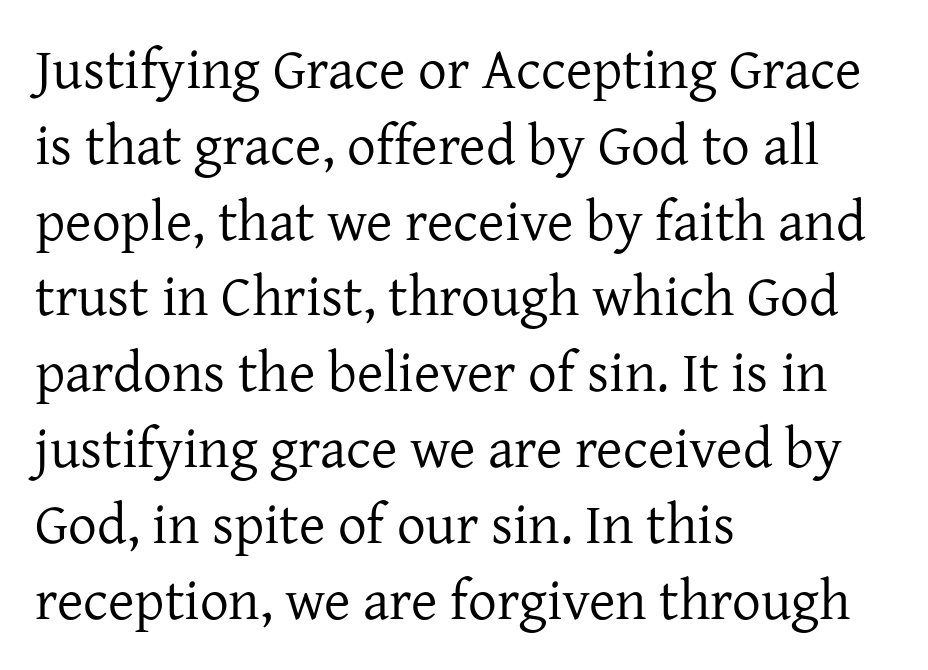
Is this a fixed-width face? No — the glyphs have proportional, varying widths. Letterform terminals end in serifs throughout the passage. Whoever set this chose a conventional vertical rhythm. Italic: no, the glyphs are upright roman.
